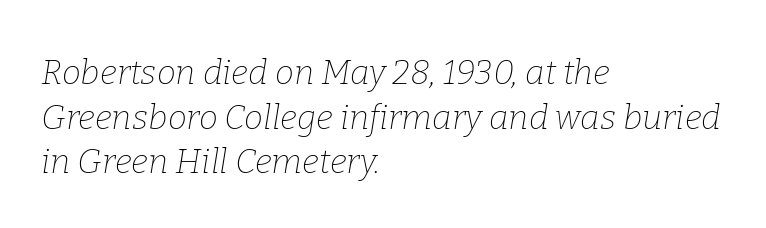
Q: Is the text bold? A: No.
Q: Is the text italic (slanted)? A: Yes, it leans right by about 9 degrees.
Q: Is the typeface a serif or a sans-serif typeface? A: Serif.
Q: Is the text underlined? A: No.
Q: How is the paragraph aligned? A: Left-aligned.
Q: Is the spacing between letters normal or unusually wide? A: Normal.
Q: Is the spacing between lines tight, normal or loose? A: Normal.
Q: Width (condensed, normal, or wide)? A: Normal.
Q: Stroke contrast? A: Low.
Q: x-height? A: Medium.
Q: Monospaced? A: No.
